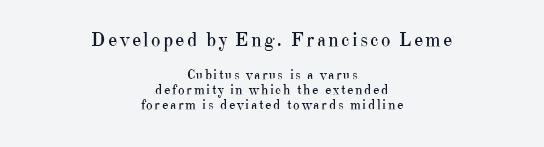
Heft: none added — not bold. The designer gave the opening block more size than the closing block. Line starts and ends both wander, symmetrically. Tightly led — the rows are bunched.
